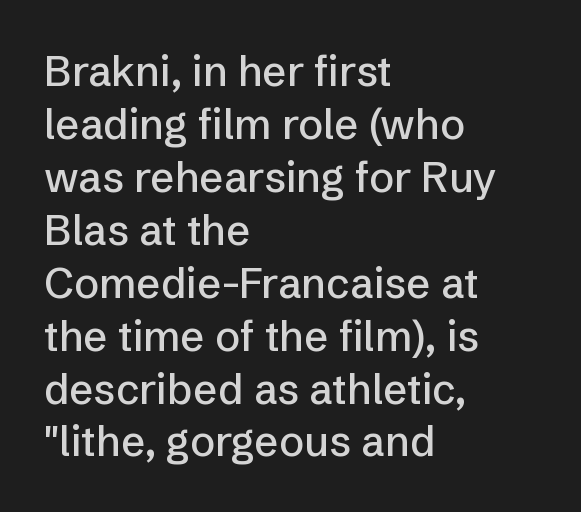
{"serif": "no", "italic": "no", "width": "normal", "stroke_contrast": "low", "x_height": "medium", "monospaced": "no", "underline": "no", "align": "left", "line_spacing": "normal", "line_spacing_ratio": 1.26, "letter_spacing": "normal", "letter_spacing_em": 0.0, "glyph_px": 42}
